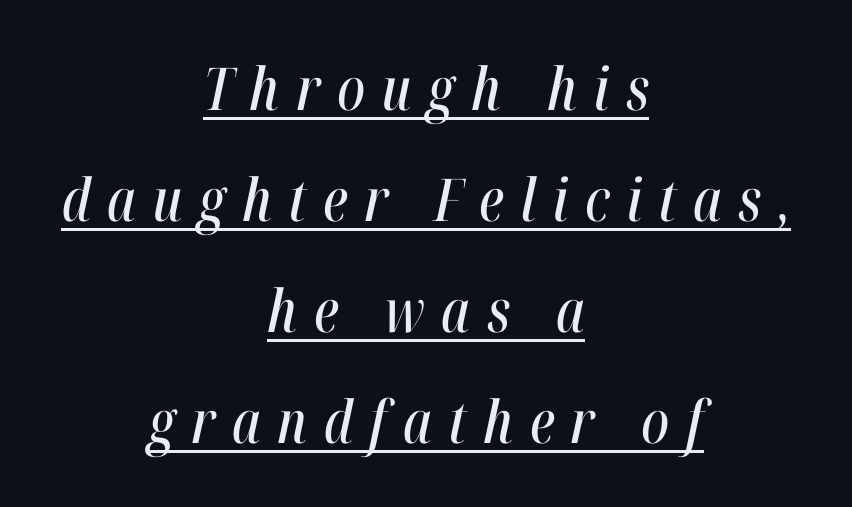
The image shows 59 px condensed type, italic (leaning right); set centered, line spacing 1.88x, unusually wide letter spacing (+0.28 em), underlined; high stroke contrast and a medium x-height.
